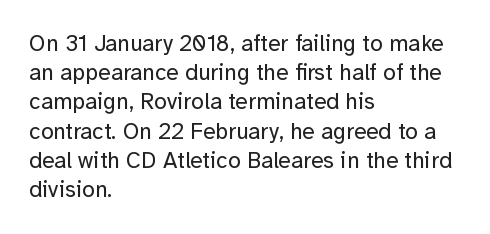
Q: Is the text bold? A: No.
Q: Is the text italic (slanted)? A: No, it is upright.
Q: Is the text underlined? A: No.
Q: How is the paragraph aligned? A: Left-aligned.
Q: Is the spacing between letters normal or unusually wide? A: Normal.
Q: Is the spacing between lines tight, normal or loose? A: Normal.
